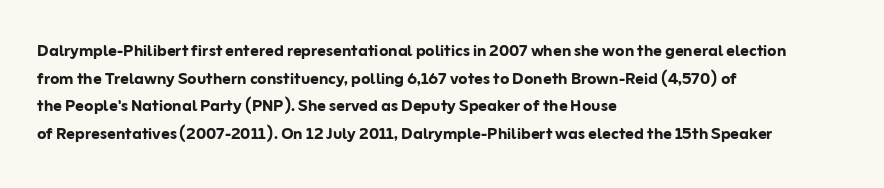
Q: Is the text bold? A: Yes.
Q: Is the text italic (slanted)? A: No, it is upright.
Q: Is the text underlined? A: No.
Q: How is the paragraph aligned? A: Left-aligned.
Q: Is the spacing between letters normal or unusually wide? A: Normal.
Q: Is the spacing between lines tight, normal or loose? A: Normal.
